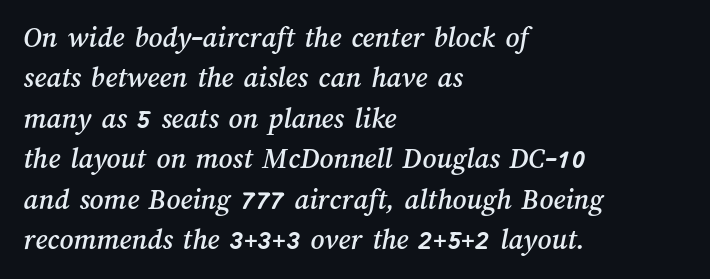
The image shows 30 px text type; set left-aligned, normal line spacing (1.35x), normal letter spacing, not underlined; medium stroke contrast and a medium x-height.
